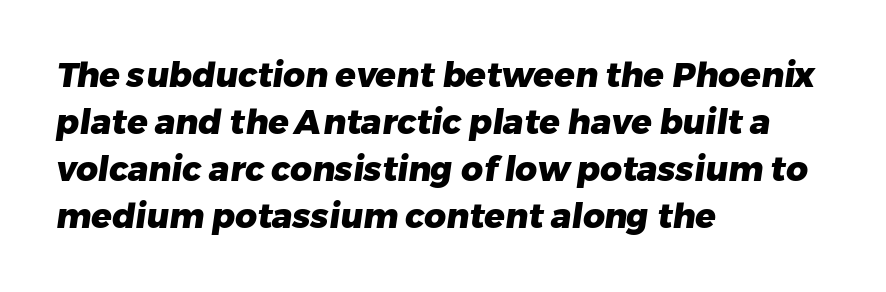
{"serif": "no", "bold": "yes", "weight": "heavy", "width": "normal", "stroke_contrast": "low", "x_height": "medium", "monospaced": "no", "underline": "no", "align": "left", "line_spacing": "normal", "line_spacing_ratio": 1.38, "letter_spacing": "normal", "letter_spacing_em": 0.0, "glyph_px": 34}
